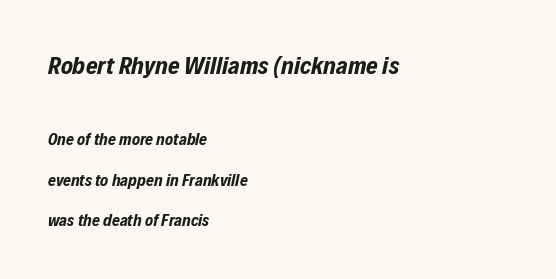
The image shows 25 px bold type, italic (leaning right); set left-aligned, loose line spacing (2.38x), normal letter spacing, not underlined; the first (top) block is 1.47x larger.
